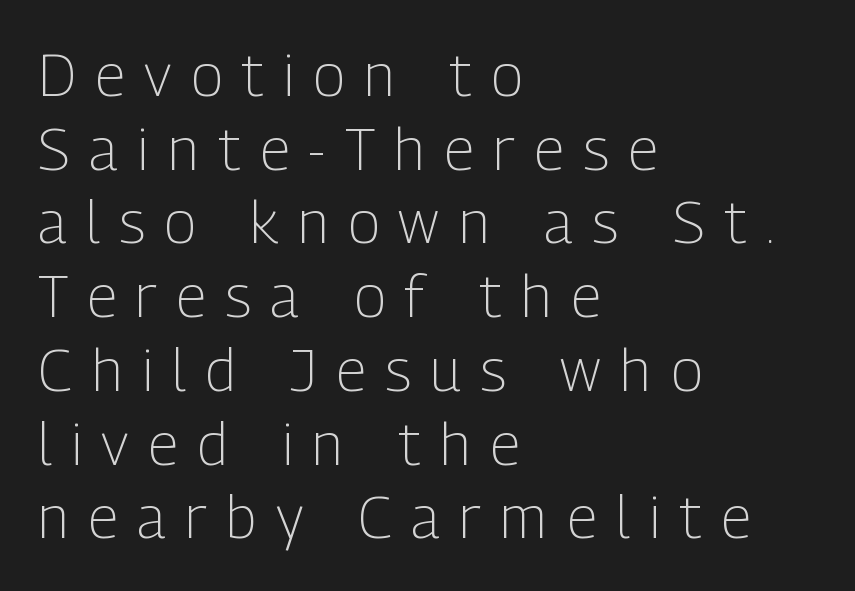
The letters stand upright; this is a roman face. The paragraph shown leans on its left margin. You could only call the tracking loose — the letters float apart. The block of text has a typical density, with ordinary space between rows.
